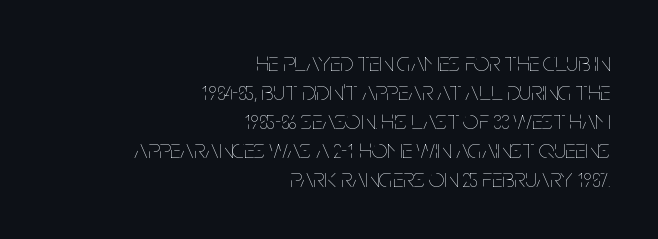
{"italic": "no", "bold": "no", "underline": "no", "align": "right", "line_spacing": "tight", "line_spacing_ratio": 1.07, "letter_spacing": "normal", "letter_spacing_em": 0.0, "glyph_px": 27}
